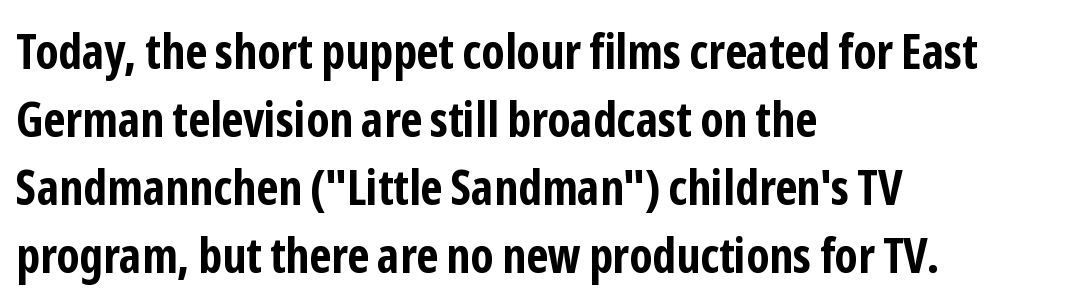
Q: Is the text bold? A: Yes.
Q: Is the text italic (slanted)? A: No, it is upright.
Q: Is the typeface a serif or a sans-serif typeface? A: Sans-serif.
Q: Is the text underlined? A: No.
Q: How is the paragraph aligned? A: Left-aligned.
Q: Is the spacing between letters normal or unusually wide? A: Normal.
Q: Is the spacing between lines tight, normal or loose? A: Normal.
Q: Width (condensed, normal, or wide)? A: Condensed.
Q: Stroke contrast? A: Low.
Q: x-height? A: Medium.
Q: Monospaced? A: No.
